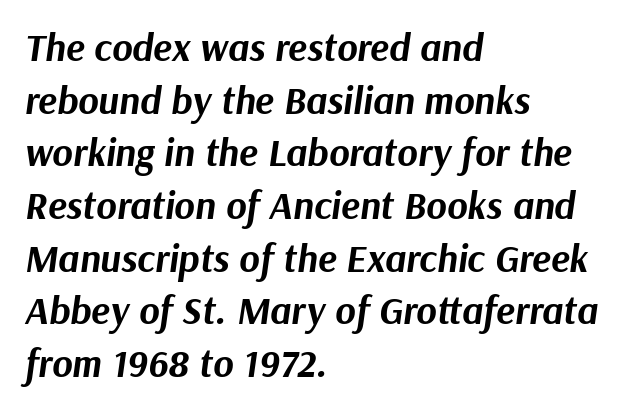
Observe the ordinary spacing: letters are neighbours, not strangers. Varying glyph widths throughout — classic text-font behaviour. The space between consecutive lines is moderate. The text carries the slant typical of an italic or oblique font. Nobody drew a line under any word here. The font is running at its bold setting.
